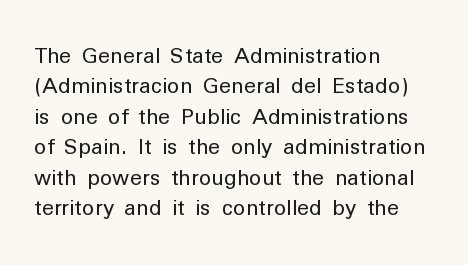
{"italic": "no", "bold": "no", "underline": "no", "align": "left", "line_spacing": "normal", "line_spacing_ratio": 1.45, "letter_spacing": "normal", "letter_spacing_em": 0.0, "glyph_px": 21}
